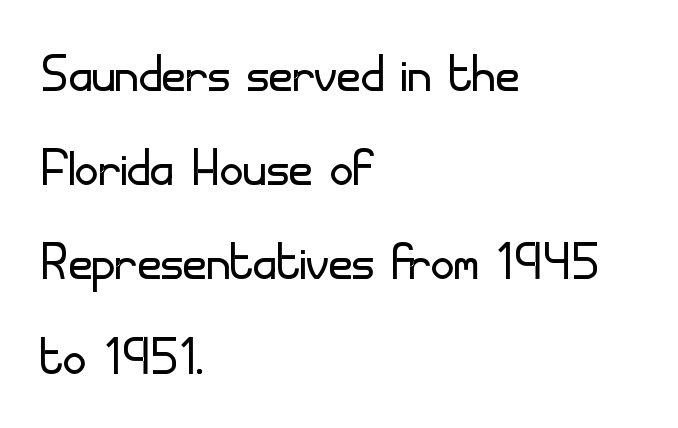
Note: no serifs on the glyphs. The passage shown is not bold in any degree. This rendering leaves character spacing at its baseline value. The rendering uses natural spacing where letterforms have individual widths.
